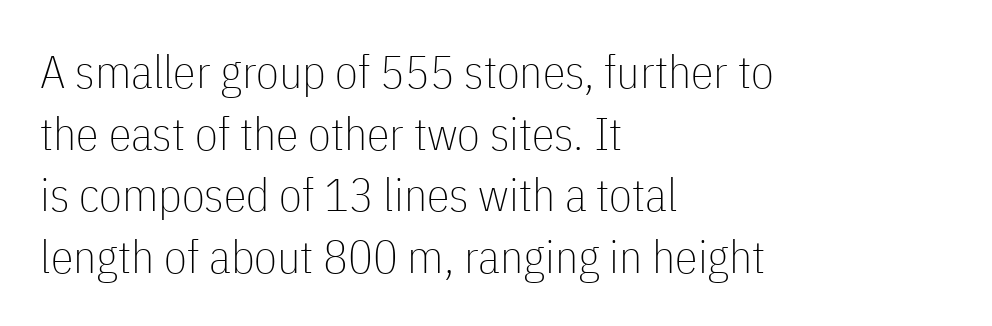
The string is rendered with underlining switched off. The face used here is rendered with its standard letterfit. Note the varied advance widths — an 'i' is clearly narrower than an 'm'. The rendering shows plain stroke endings on the letterforms — a sans-serif design.
